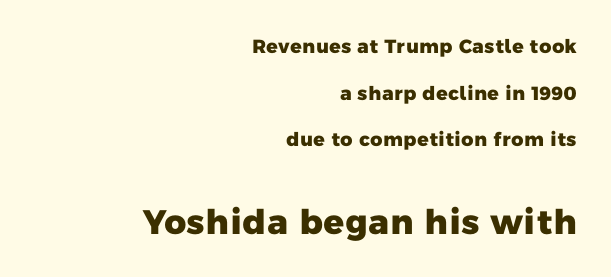
This sample has the flowing, uneven cadence of proportional lettering. Bigger letters appear in the bottom chunk; the top chunk is reduced. Short and long lines alike share a common ending point at right. The gap between lines stays unmarked. The passage shown is emphatically bold.
